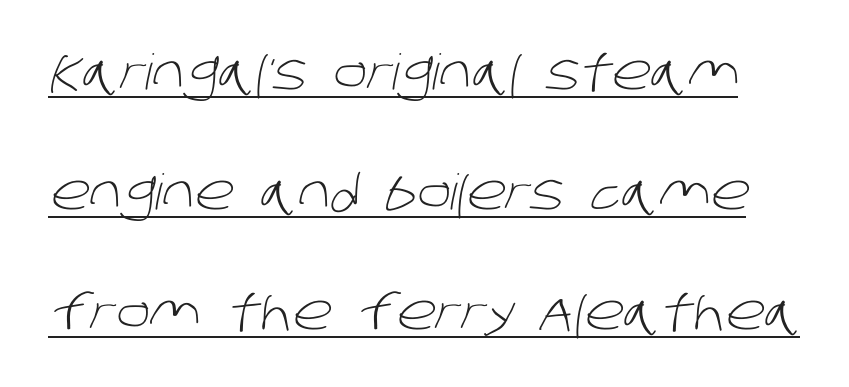
A typesetter would call this proportional, since set widths differ per character. The line-height multiplier appears high, well above default. A typesetter would call this zero additional tracking. The font family rendered here belongs to the sans-serif group.
